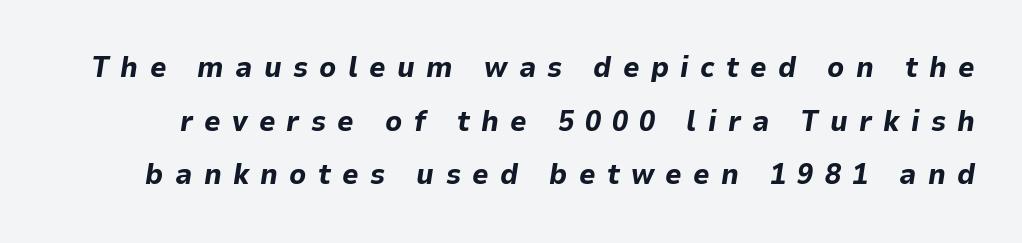
The image shows 29 px bold type, italic (leaning right); set line spacing 1.85x, unusually wide letter spacing (+0.39 em), not underlined; low stroke contrast and a medium x-height.
